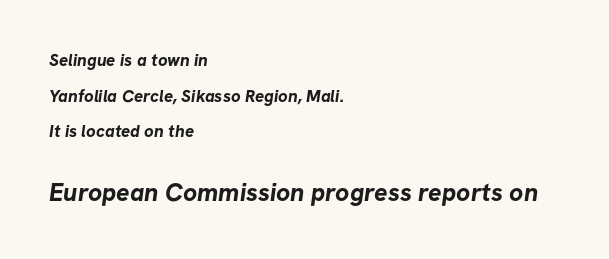
The image shows 25 px bold type; set left-aligned, loose line spacing (2.1x), normal letter spacing, not underlined; the second (bottom) block is 1.47x larger.
